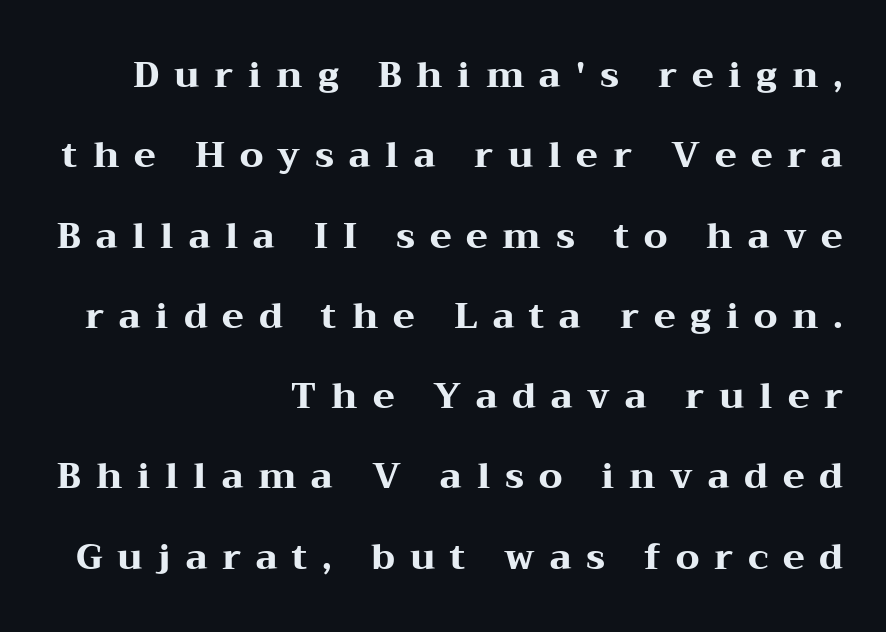
Q: Is the text bold? A: Yes.
Q: Is the text italic (slanted)? A: No, it is upright.
Q: Is the typeface a serif or a sans-serif typeface? A: Serif.
Q: Is the text underlined? A: No.
Q: How is the paragraph aligned? A: Right-aligned.
Q: Is the spacing between letters normal or unusually wide? A: Unusually wide.
Q: Is the spacing between lines tight, normal or loose? A: Loose.
Q: Width (condensed, normal, or wide)? A: Wide.
Q: Stroke contrast? A: Medium.
Q: x-height? A: Medium.
Q: Monospaced? A: No.
